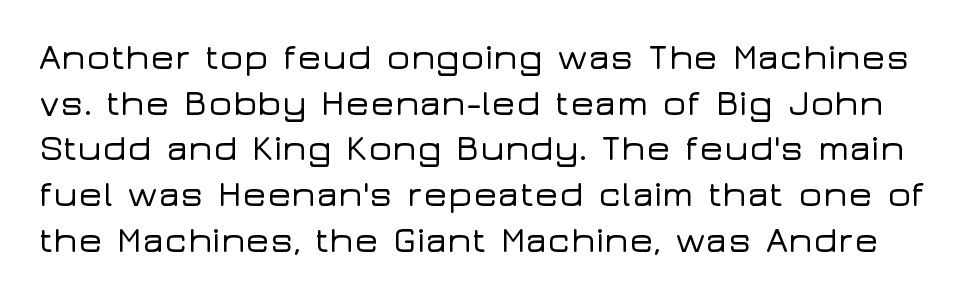
The typeface chosen for these lines omits serifs. A typesetter would call this proportional, since set widths differ per character. Each word holds together tightly as a unit, with standard inter-letter gaps. Quick note: not italic, upright. Vertically, the passage feels balanced, rows spaced as you'd expect.
